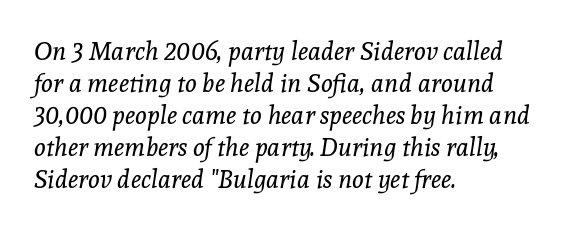
The image shows 25 px text type, italic (leaning right); set left-aligned, normal line spacing (1.28x), normal letter spacing, not underlined.
